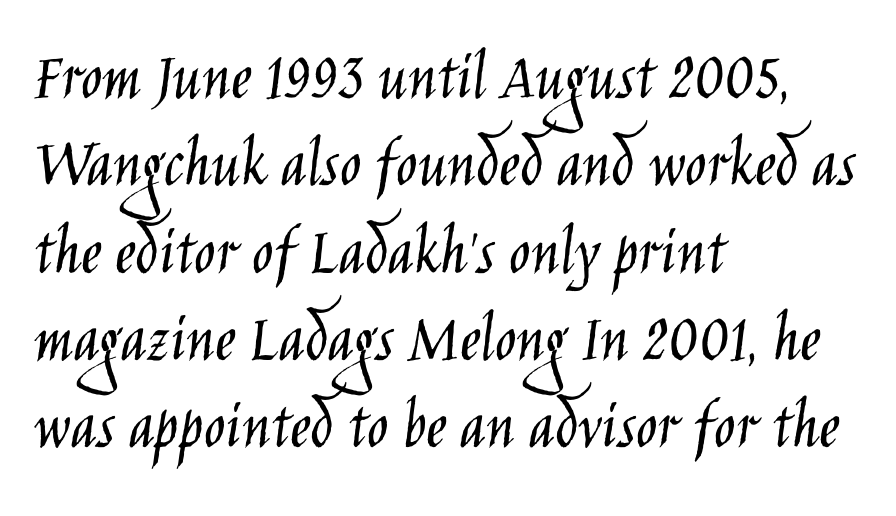
Is the block centered? No — it sits flush against the left margin. Descender tails drop into unmarked territory. Note the varied advance widths — an 'i' is clearly narrower than an 'm'. Examine the stroke ends and you'll find no serifs.
